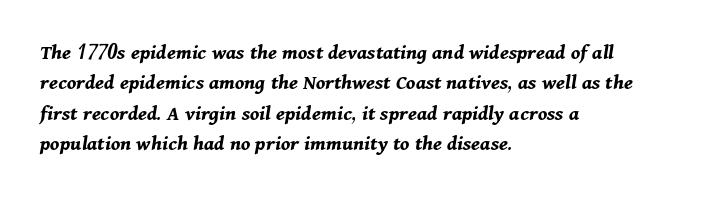
{"italic": "yes", "lean": "right", "slant_degrees": 11, "bold": "yes", "underline": "no", "align": "left", "line_spacing": "normal", "line_spacing_ratio": 1.38, "letter_spacing": "normal", "letter_spacing_em": 0.0, "glyph_px": 22}
